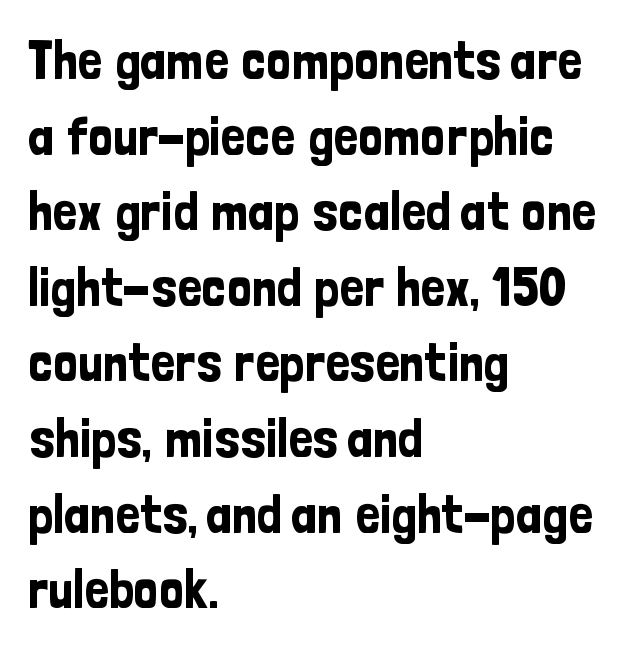
The image shows 54 px condensed sans-serif type, upright; set left-aligned, normal line spacing (1.4x), normal letter spacing, not underlined; low stroke contrast and a medium x-height.
